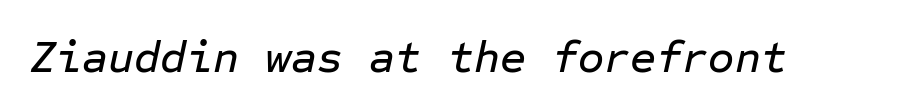
Style check: oblique. Fixed-width glyphs throughout — classic coding-font behaviour. Descenders hang freely into open space. Honestly, the letter spacing is just normal — you wouldn't notice it.
